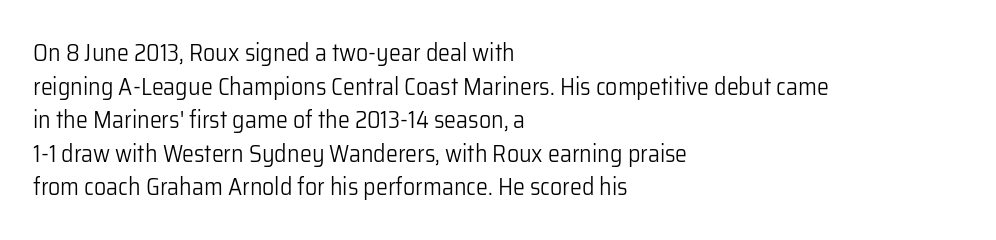
The image shows 24 px text type, upright; set left-aligned, normal line spacing (1.4x), normal letter spacing, not underlined.
